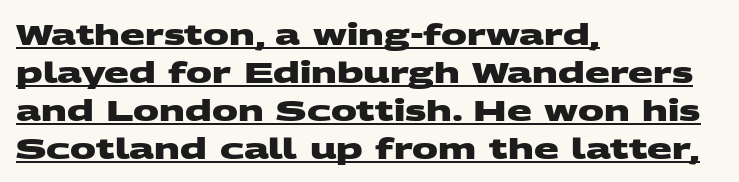
Q: Is the text bold? A: Yes.
Q: Is the typeface a serif or a sans-serif typeface? A: Sans-serif.
Q: Is the text underlined? A: Yes.
Q: How is the paragraph aligned? A: Left-aligned.
Q: Is the spacing between letters normal or unusually wide? A: Normal.
Q: Is the spacing between lines tight, normal or loose? A: Normal.
Q: Width (condensed, normal, or wide)? A: Wide.
Q: Stroke contrast? A: Medium.
Q: x-height? A: Large.
Q: Monospaced? A: No.
